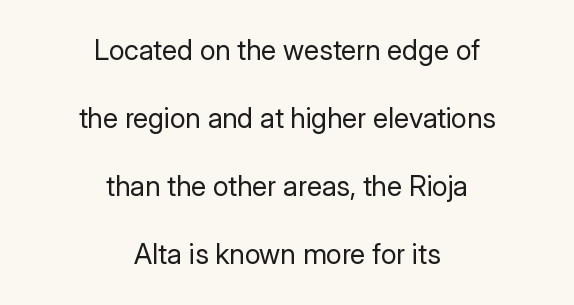
To sum up the face: it is a sans, with no serifs. A typesetter would mark this as roman, not italic. Tracking here is standard; glyphs follow each other at the usual distance. Layout note: lines centered. How would I describe the line gaps? Wide and relaxed. Glance below the letters and you will spot only blank space.
